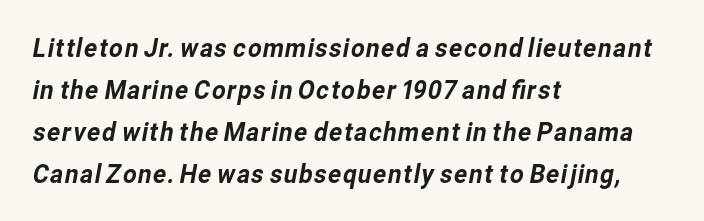
{"underline": "no", "align": "left", "line_spacing": "normal", "line_spacing_ratio": 1.55, "letter_spacing": "normal", "letter_spacing_em": 0.0, "glyph_px": 27}
